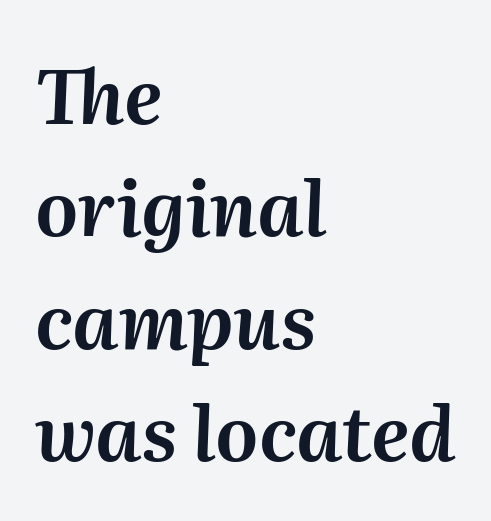
{"italic": "yes", "lean": "right", "slant_degrees": 2, "width": "normal", "stroke_contrast": "medium", "x_height": "medium", "monospaced": "no", "underline": "no", "align": "left", "line_spacing": "normal", "line_spacing_ratio": 1.5, "letter_spacing": "normal", "letter_spacing_em": 0.0, "glyph_px": 75}
